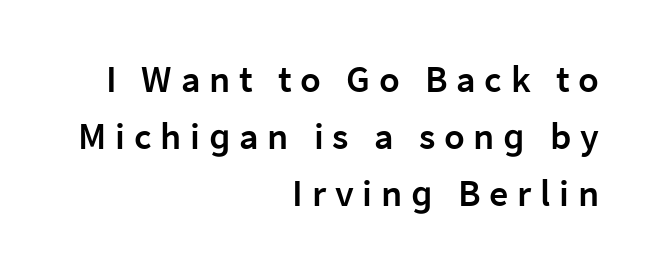
The image shows 38 px semibold sans-serif type, upright; set right-aligned, normal line spacing (1.5x), unusually wide letter spacing (+0.23 em), not underlined; low stroke contrast and a medium x-height.
